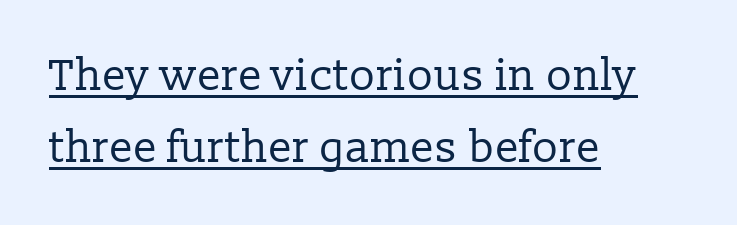
Q: Is the text bold? A: No.
Q: Is the text italic (slanted)? A: No, it is upright.
Q: Is the typeface a serif or a sans-serif typeface? A: Serif.
Q: Is the text underlined? A: Yes.
Q: How is the paragraph aligned? A: Left-aligned.
Q: Is the spacing between letters normal or unusually wide? A: Normal.
Q: Is the spacing between lines tight, normal or loose? A: Normal.
Q: Width (condensed, normal, or wide)? A: Normal.
Q: Stroke contrast? A: Low.
Q: x-height? A: Medium.
Q: Monospaced? A: No.
